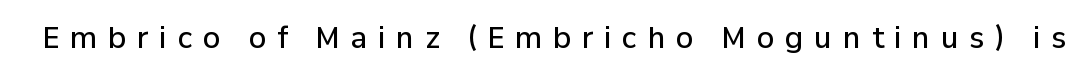
Q: Is the text bold? A: Semi-bold.
Q: Is the text italic (slanted)? A: No, it is upright.
Q: Is the typeface a serif or a sans-serif typeface? A: Sans-serif.
Q: Is the text underlined? A: No.
Q: Is the spacing between letters normal or unusually wide? A: Unusually wide.
Q: Width (condensed, normal, or wide)? A: Normal.
Q: Stroke contrast? A: Low.
Q: x-height? A: Medium.
Q: Monospaced? A: No.
